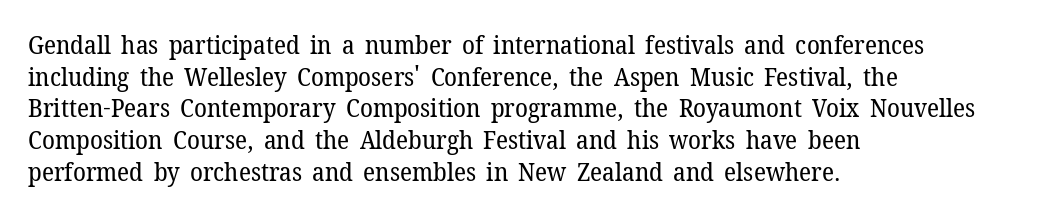
The image shows 26 px text type, upright; set left-aligned, line spacing 1.22x, normal letter spacing, not underlined.
